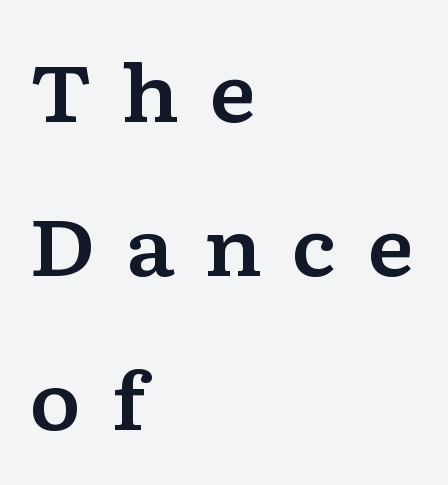
This sample has the flowing, uneven cadence of proportional lettering. These lines stack with their left ends in a neat column. The face used here is seriffed, in the tradition of book romans. Quick note: interline space is abundant. Designer's note — italics off, roman on.
